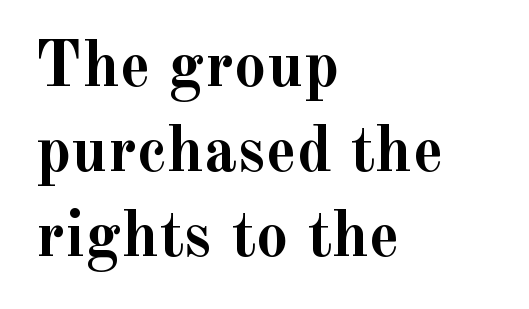
The image shows 65 px semibold serif type, upright; set left-aligned, normal line spacing (1.31x), normal letter spacing, not underlined; a small x-height.
